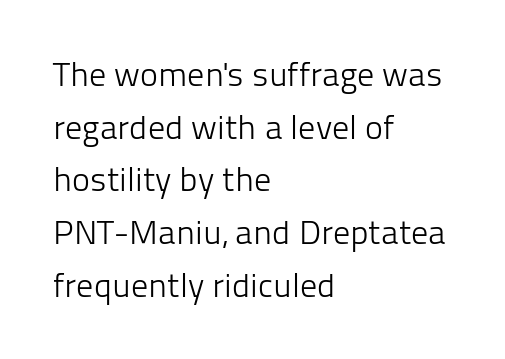
Posture: vertical. Vertical spacing — default. Unbolded letterforms with no extra heft. The paragraph has a hard left edge and a soft right edge. Is this a sans? Yes — the strokes have no serifs. Descenders are the only things crossing below the line.
